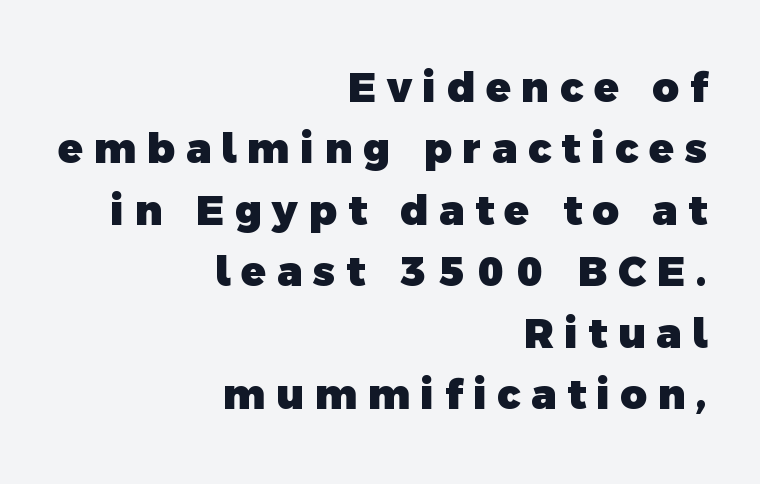
{"serif": "no", "bold": "yes", "weight": "heavy", "width": "normal", "x_height": "medium", "monospaced": "no", "underline": "no", "align": "right", "line_spacing": "normal", "line_spacing_ratio": 1.5, "letter_spacing": "wide", "letter_spacing_em": 0.26, "glyph_px": 41}
